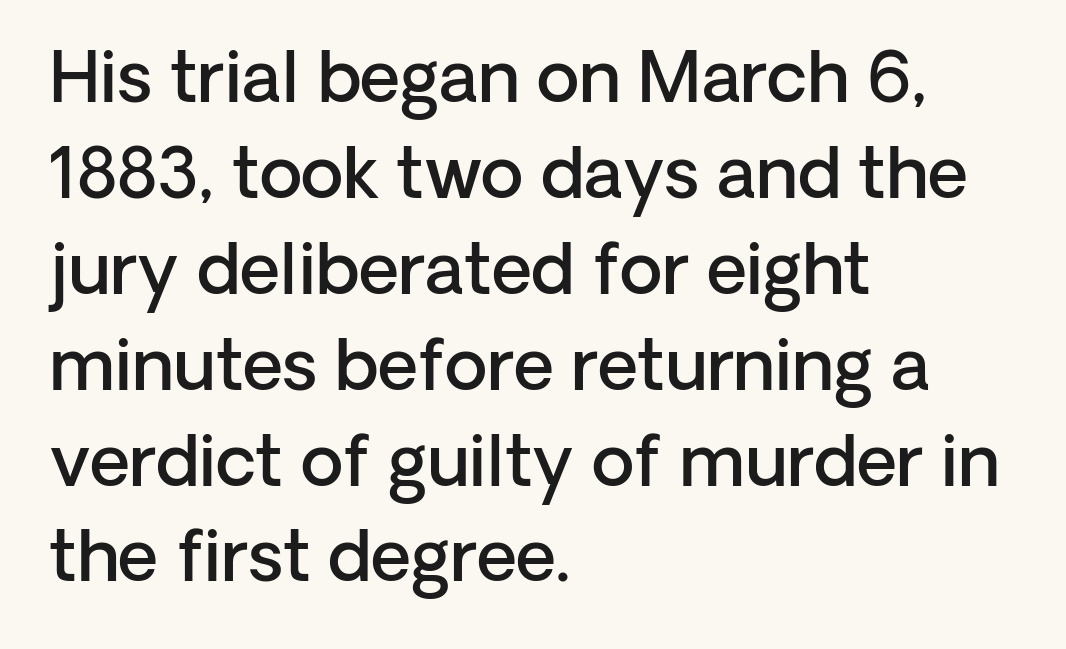
Q: Is the text bold? A: Semi-bold.
Q: Is the text italic (slanted)? A: No, it is upright.
Q: Is the typeface a serif or a sans-serif typeface? A: Sans-serif.
Q: Is the text underlined? A: No.
Q: How is the paragraph aligned? A: Left-aligned.
Q: Is the spacing between letters normal or unusually wide? A: Normal.
Q: Is the spacing between lines tight, normal or loose? A: Normal.
Q: Width (condensed, normal, or wide)? A: Normal.
Q: Stroke contrast? A: Low.
Q: x-height? A: Medium.
Q: Monospaced? A: No.
